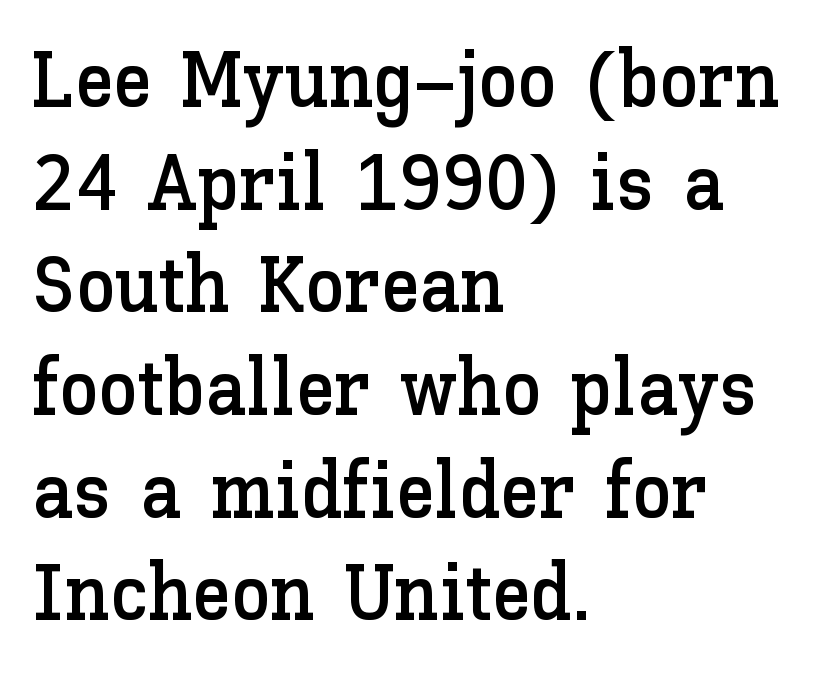
{"italic": "no", "width": "normal", "stroke_contrast": "low", "x_height": "medium", "monospaced": "no", "underline": "no", "align": "left", "line_spacing": "normal", "line_spacing_ratio": 1.3, "letter_spacing": "normal", "letter_spacing_em": 0.0, "glyph_px": 79}
